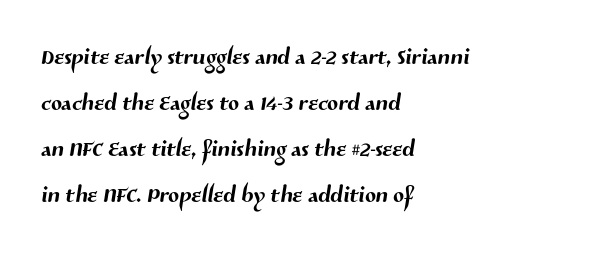
Each letter's strokes conclude bluntly, with no projecting serifs. Is this a fixed-width face? No — the glyphs have proportional, varying widths. The baseline area is clear. This block has exactly the height ordinary leading produces. The rendering keeps characters at their native spacing.
